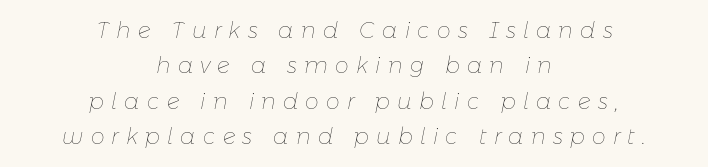
Q: Is the text bold? A: No.
Q: Is the text italic (slanted)? A: Yes, it leans right by about 11 degrees.
Q: Is the text underlined? A: No.
Q: How is the paragraph aligned? A: Centered.
Q: Is the spacing between letters normal or unusually wide? A: Unusually wide.
Q: Is the spacing between lines tight, normal or loose? A: Normal.
